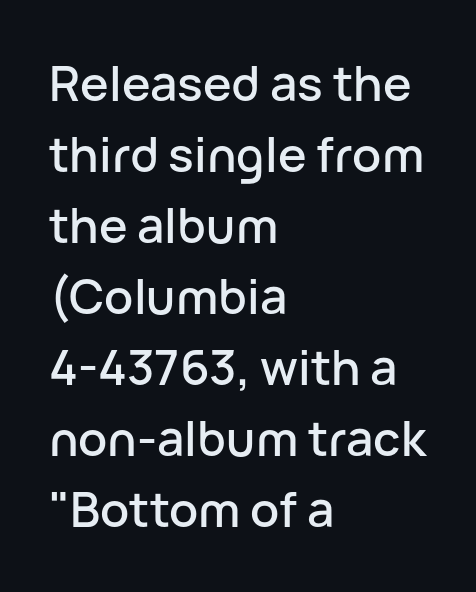
The image shows 48 px sans-serif type, upright; set left-aligned, normal line spacing (1.48x), normal letter spacing, not underlined; low stroke contrast and a medium x-height.
